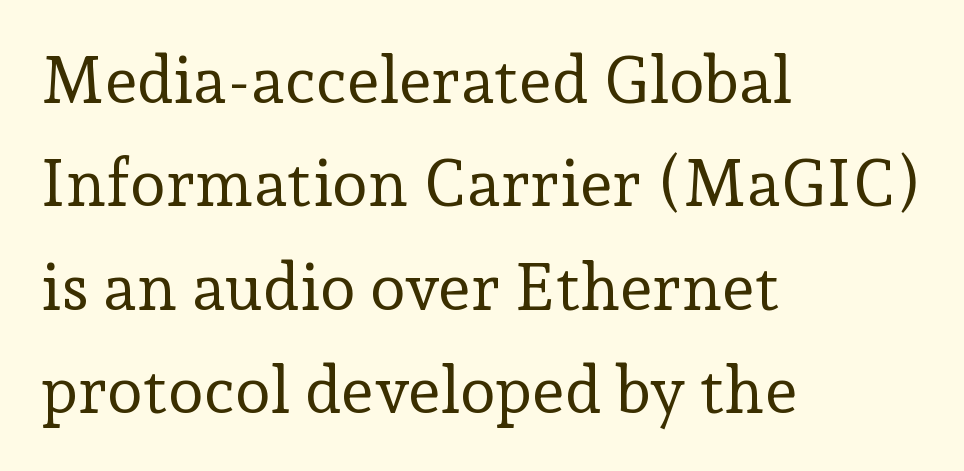
Serifs: yes, visible at the terminals of the letterforms. Check under the words: just untouched page. Note the varied advance widths — an 'i' is clearly narrower than an 'm'. Tracking here is standard; glyphs follow each other at the usual distance. Heaviness? Minimal to ordinary, like unemphasized prose.
